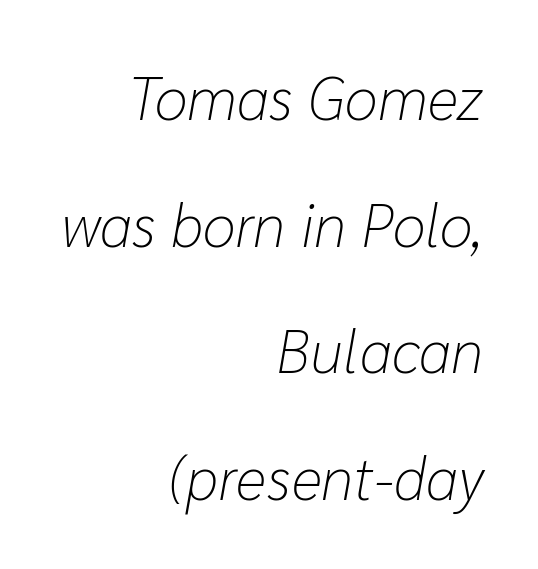
There is no visible air inserted between adjacent glyphs. Does the lettering tilt? It does — this is italic. Right-aligned paragraph, ragged on the left. Do the characters align in a grid? No, the font is proportional. Leading is clearly above the norm, producing a sparse column.
